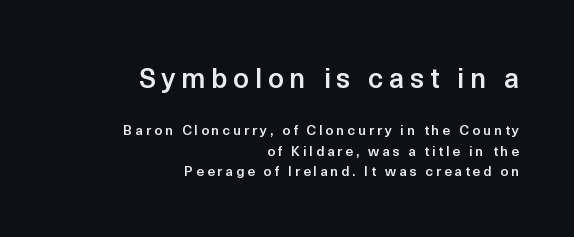
The image shows 28 px semibold sans-serif type, upright; set right-aligned, normal line spacing (1.46x), unusually wide letter spacing (+0.2 em), not underlined; the first (top) block is 2.0x larger; a medium x-height.
